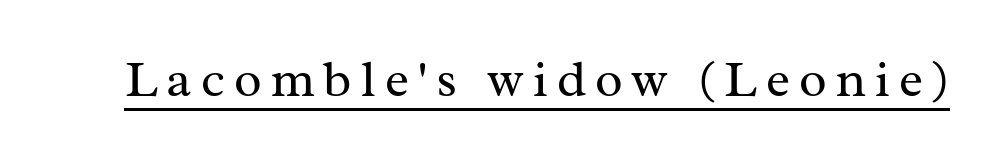
{"serif": "yes", "italic": "no", "bold": "no", "weight": "regular", "width": "normal", "stroke_contrast": "medium", "x_height": "medium", "monospaced": "no", "underline": "yes", "glyph_px": 51}
